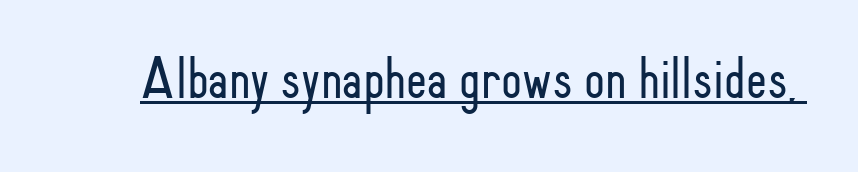
{"serif": "no", "italic": "no", "bold": "no", "weight": "light", "width": "condensed", "stroke_contrast": "low", "x_height": "small", "monospaced": "no", "underline": "yes", "letter_spacing": "normal", "letter_spacing_em": 0.0, "glyph_px": 60}
